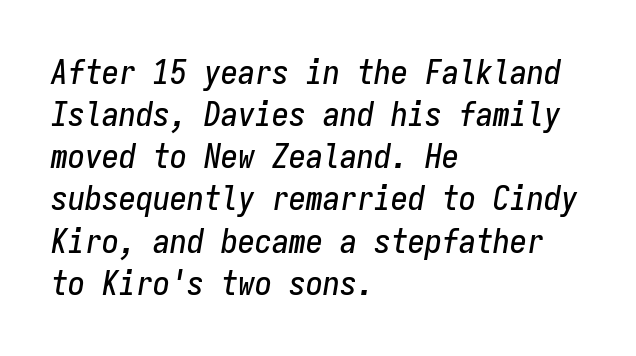
Q: Is the text italic (slanted)? A: Yes, it leans right by about 9 degrees.
Q: Is the text underlined? A: No.
Q: How is the paragraph aligned? A: Left-aligned.
Q: Is the spacing between letters normal or unusually wide? A: Normal.
Q: Width (condensed, normal, or wide)? A: Condensed.
Q: Stroke contrast? A: Low.
Q: x-height? A: Medium.
Q: Monospaced? A: Yes.
